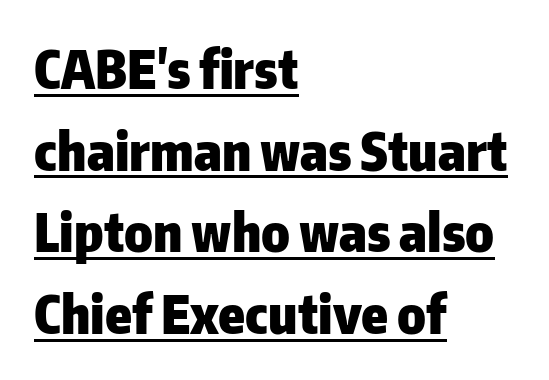
The image shows 53 px heavy sans-serif type, upright; set left-aligned, normal line spacing (1.54x), normal letter spacing, underlined; low stroke contrast and a medium x-height.
